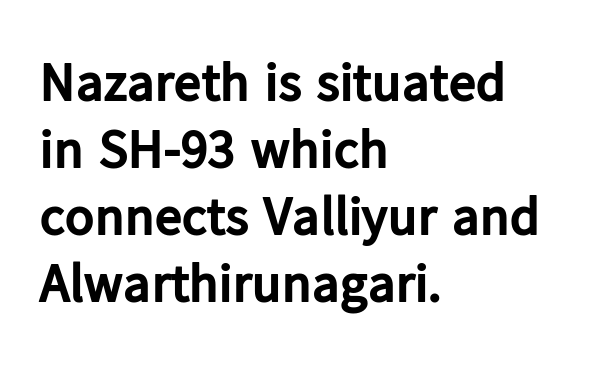
The image shows 55 px bold sans-serif type, upright; set left-aligned, line spacing 1.22x, normal letter spacing, not underlined; low stroke contrast and a medium x-height.
